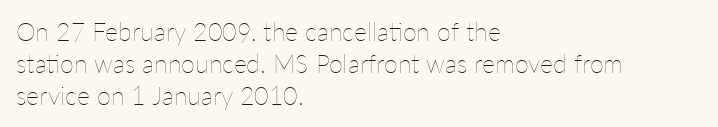
The image shows 25 px text type, upright; set left-aligned, normal line spacing (1.28x), normal letter spacing, not underlined.
